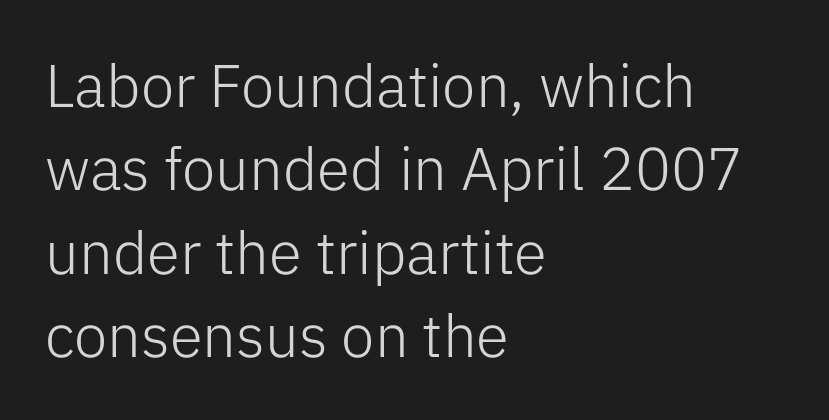
Q: Is the text bold? A: No.
Q: Is the text italic (slanted)? A: No, it is upright.
Q: Is the typeface a serif or a sans-serif typeface? A: Sans-serif.
Q: Is the text underlined? A: No.
Q: How is the paragraph aligned? A: Left-aligned.
Q: Is the spacing between letters normal or unusually wide? A: Normal.
Q: Is the spacing between lines tight, normal or loose? A: Normal.
Q: Width (condensed, normal, or wide)? A: Normal.
Q: Stroke contrast? A: Low.
Q: x-height? A: Medium.
Q: Monospaced? A: No.
